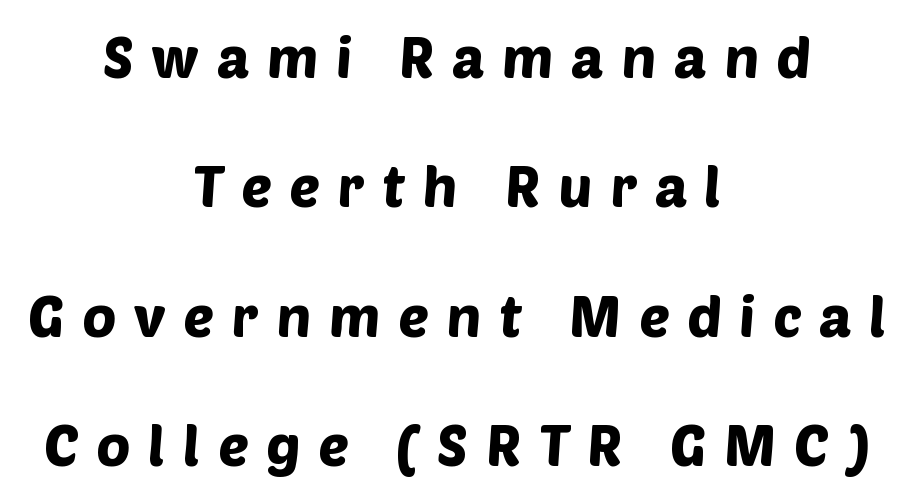
{"serif": "no", "width": "normal", "stroke_contrast": "low", "x_height": "large", "monospaced": "no", "underline": "no", "align": "center", "line_spacing": "loose", "line_spacing_ratio": 2.27, "letter_spacing": "wide", "letter_spacing_em": 0.31, "glyph_px": 57}
